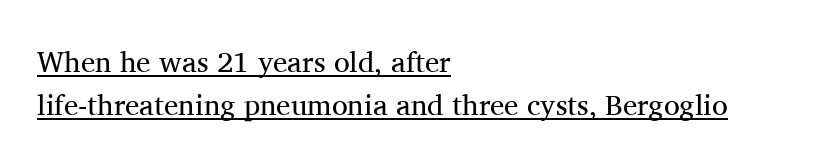
The image shows 29 px regular-weight serif type, upright; set left-aligned, normal line spacing (1.48x), normal letter spacing, underlined; medium stroke contrast and a medium x-height.
